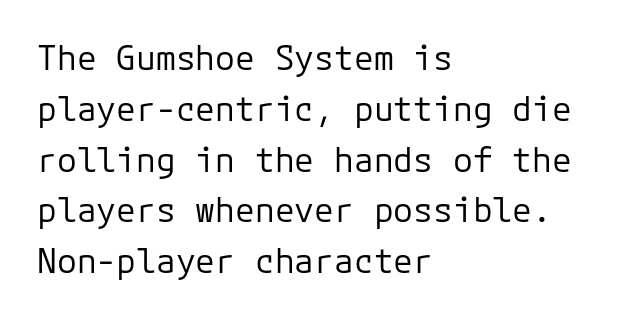
{"serif": "no", "italic": "no", "bold": "no", "weight": "regular", "width": "normal", "stroke_contrast": "low", "x_height": "medium", "monospaced": "yes", "underline": "no", "align": "left", "line_spacing": "normal", "line_spacing_ratio": 1.54, "letter_spacing": "normal", "letter_spacing_em": 0.0, "glyph_px": 33}
